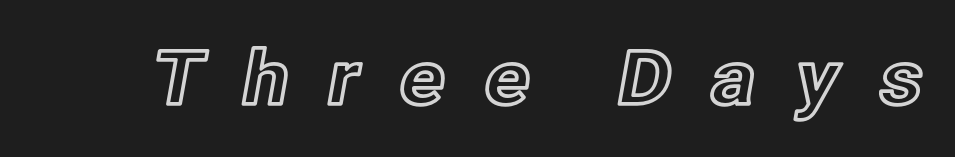
Any mark beneath the type? The region is blank. What stands out about the letter spacing? Its width — letters are far apart. Varying glyph widths throughout — classic text-font behaviour.
